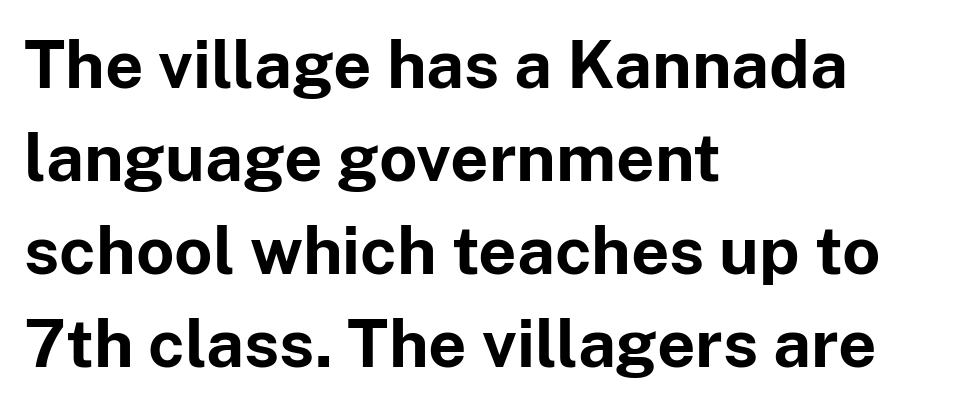
{"serif": "no", "italic": "no", "bold": "yes", "weight": "bold", "width": "normal", "stroke_contrast": "low", "x_height": "medium", "monospaced": "no", "underline": "no", "align": "left", "line_spacing": "normal", "line_spacing_ratio": 1.39, "letter_spacing": "normal", "letter_spacing_em": 0.0, "glyph_px": 67}
